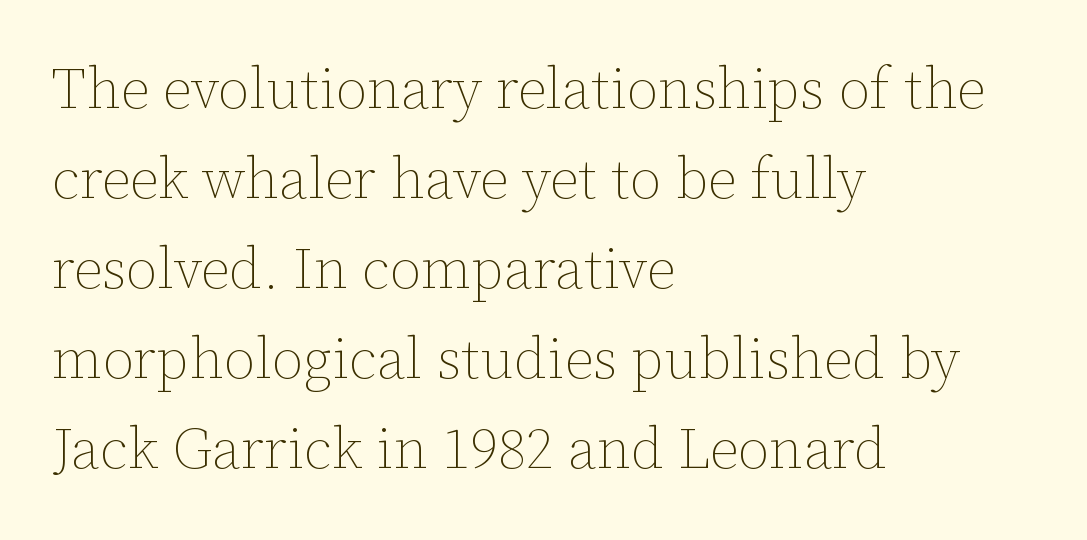
Q: Is the text bold? A: No.
Q: Is the text italic (slanted)? A: No, it is upright.
Q: Is the text underlined? A: No.
Q: How is the paragraph aligned? A: Left-aligned.
Q: Is the spacing between letters normal or unusually wide? A: Normal.
Q: Is the spacing between lines tight, normal or loose? A: Normal.
Q: Width (condensed, normal, or wide)? A: Normal.
Q: Stroke contrast? A: Low.
Q: x-height? A: Medium.
Q: Monospaced? A: No.
